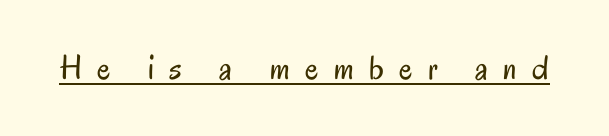
If you drew a line through each stem, it would be perfectly vertical. Typographically, this falls in the sans-serif category. A typesetter would call this proportional, since set widths differ per character. The gaps between neighbouring characters are conspicuously large. The font sits on the lighter half of the weight spectrum, regular included. Descenders here cross a horizontal rule under the line.
